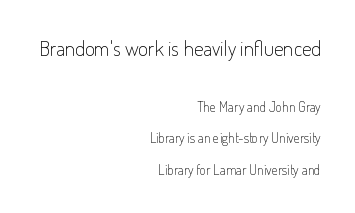
{"italic": "no", "bold": "no", "underline": "no", "align": "right", "line_spacing": "loose", "line_spacing_ratio": 2.22, "letter_spacing": "normal", "letter_spacing_em": 0.0, "larger_block": "first", "size_ratio": 1.5, "glyph_px": 21}
